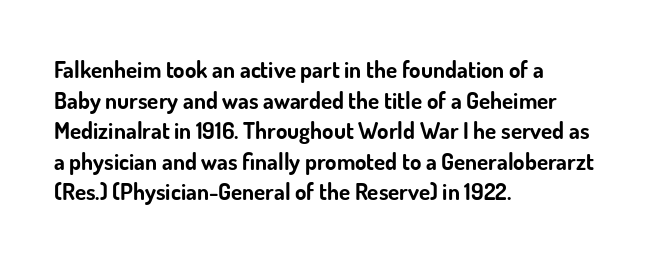
Q: Is the text bold? A: Yes.
Q: Is the text italic (slanted)? A: No, it is upright.
Q: Is the text underlined? A: No.
Q: How is the paragraph aligned? A: Left-aligned.
Q: Is the spacing between letters normal or unusually wide? A: Normal.
Q: Is the spacing between lines tight, normal or loose? A: Normal.
